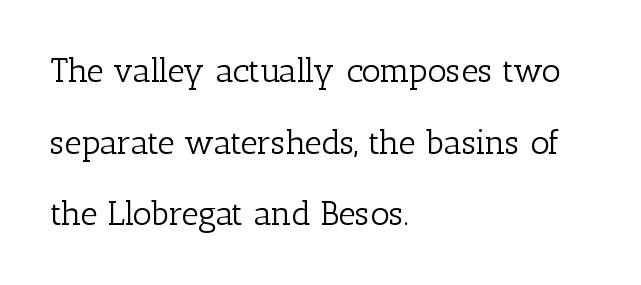
The image shows 34 px light serif type, upright; set left-aligned, loose line spacing (2.11x), normal letter spacing, not underlined; low stroke contrast and a medium x-height.
